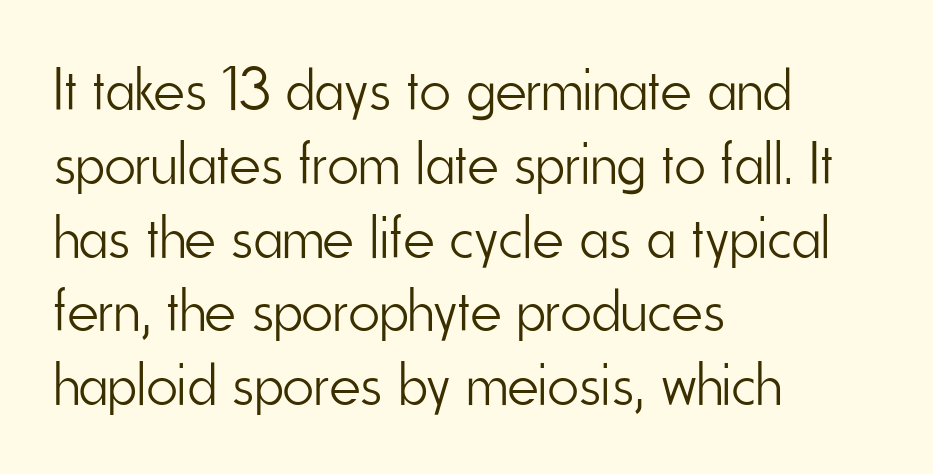
{"serif": "no", "italic": "no", "bold": "no", "weight": "light", "width": "condensed", "stroke_contrast": "low", "x_height": "small", "monospaced": "no", "underline": "no", "align": "left", "line_spacing_ratio": 1.23, "letter_spacing": "normal", "letter_spacing_em": 0.0, "glyph_px": 60}
